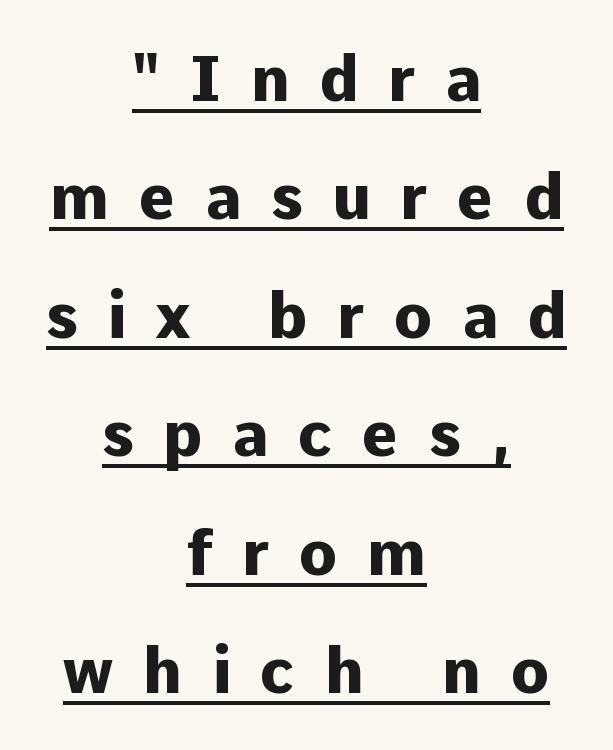
The image shows 63 px heavy sans-serif type, upright; set centered, line spacing 1.88x, unusually wide letter spacing (+0.47 em), underlined; low stroke contrast and a medium x-height.
